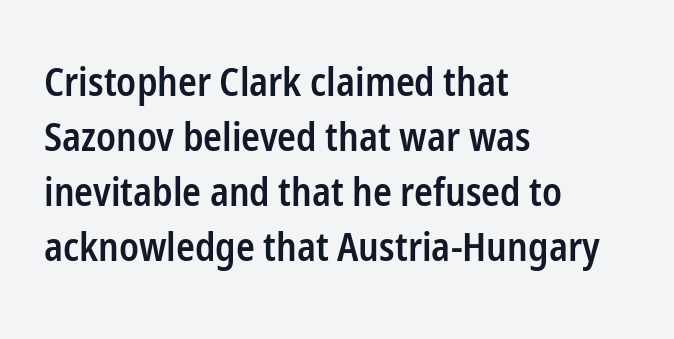
The image shows 39 px semibold, condensed sans-serif type, upright; set left-aligned, normal line spacing (1.41x), normal letter spacing, not underlined; low stroke contrast and a medium x-height.
